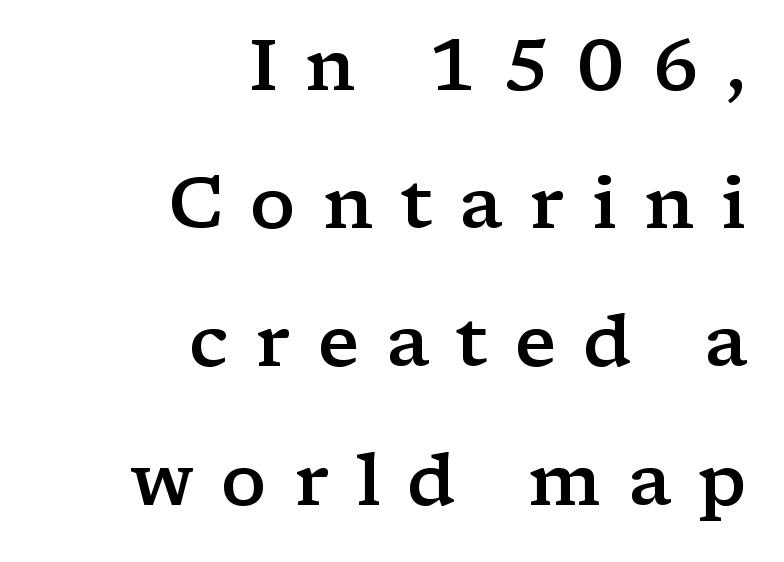
{"serif": "yes", "italic": "no", "bold": "semi", "weight": "semibold", "width": "wide", "stroke_contrast": "low", "x_height": "medium", "monospaced": "no", "underline": "no", "align": "right", "line_spacing": "loose", "line_spacing_ratio": 1.92, "letter_spacing": "wide", "letter_spacing_em": 0.37, "glyph_px": 72}
